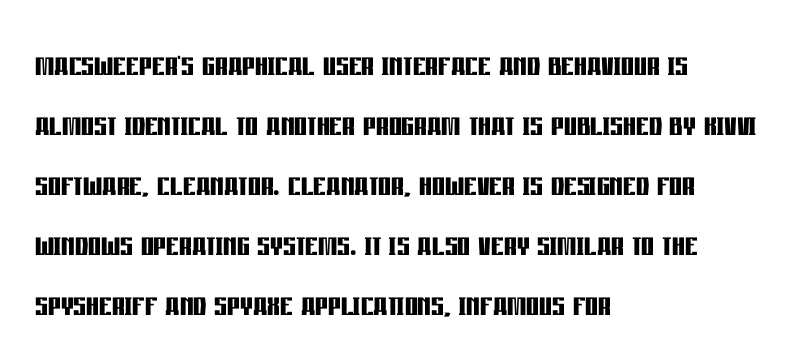
Q: Is the text bold? A: Yes.
Q: Is the text italic (slanted)? A: No, it is upright.
Q: Is the typeface a serif or a sans-serif typeface? A: Sans-serif.
Q: Is the text underlined? A: No.
Q: How is the paragraph aligned? A: Left-aligned.
Q: Is the spacing between letters normal or unusually wide? A: Normal.
Q: Is the spacing between lines tight, normal or loose? A: Normal.
Q: Width (condensed, normal, or wide)? A: Condensed.
Q: Stroke contrast? A: Low.
Q: x-height? A: Large.
Q: Monospaced? A: No.
